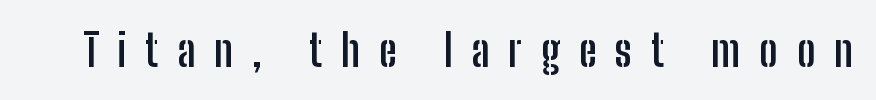
Q: Is the text bold? A: Yes.
Q: Is the text italic (slanted)? A: No, it is upright.
Q: Is the typeface a serif or a sans-serif typeface? A: Sans-serif.
Q: Is the text underlined? A: No.
Q: Is the spacing between letters normal or unusually wide? A: Unusually wide.
Q: Width (condensed, normal, or wide)? A: Condensed.
Q: Stroke contrast? A: Low.
Q: x-height? A: Medium.
Q: Monospaced? A: No.
